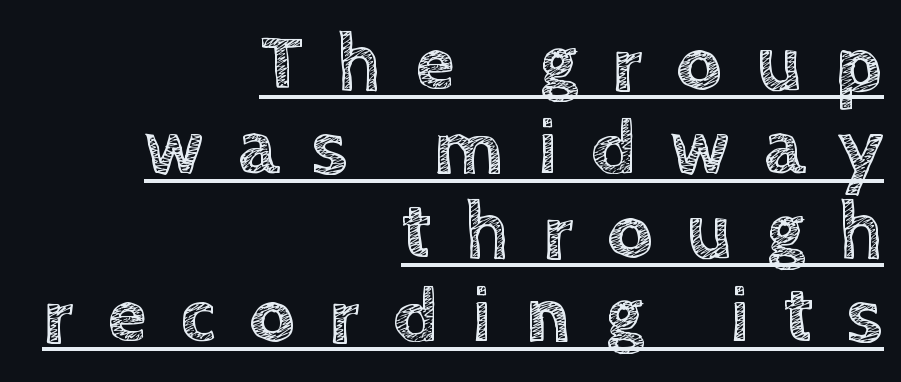
The image shows 80 px text type, upright; set right-aligned, tight line spacing (1.05x), unusually wide letter spacing (+0.42 em), underlined; a large x-height.
